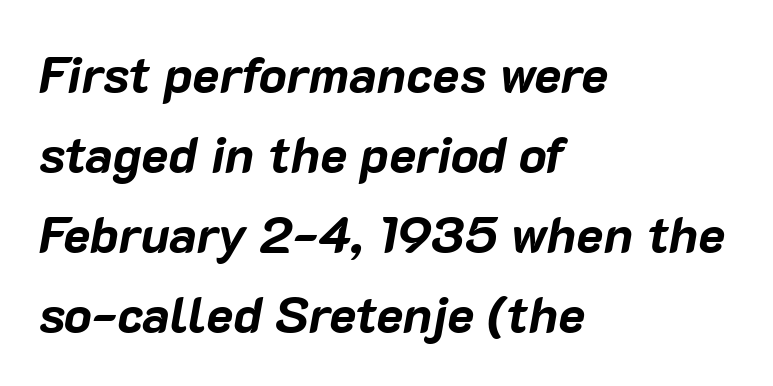
{"italic": "yes", "lean": "right", "slant_degrees": 10, "bold": "yes", "weight": "bold", "width": "normal", "stroke_contrast": "low", "x_height": "medium", "monospaced": "no", "underline": "no", "align": "left", "line_spacing": "normal", "line_spacing_ratio": 1.57, "letter_spacing": "normal", "letter_spacing_em": 0.0, "glyph_px": 51}
